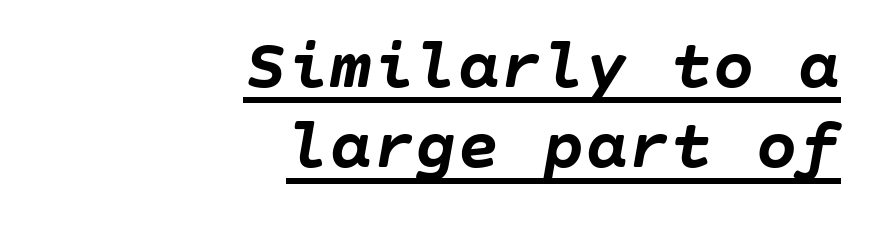
Q: Is the text bold? A: Yes.
Q: Is the text italic (slanted)? A: Yes, it leans right by about 10 degrees.
Q: Is the text underlined? A: Yes.
Q: How is the paragraph aligned? A: Right-aligned.
Q: Is the spacing between letters normal or unusually wide? A: Normal.
Q: Is the spacing between lines tight, normal or loose? A: Tight.
Q: Width (condensed, normal, or wide)? A: Normal.
Q: Stroke contrast? A: Low.
Q: x-height? A: Large.
